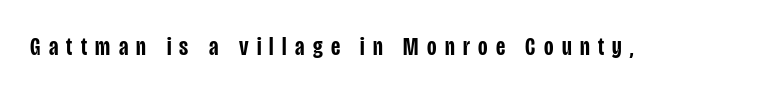
The image shows 26 px text type, upright; set unusually wide letter spacing (+0.32 em), not underlined.
